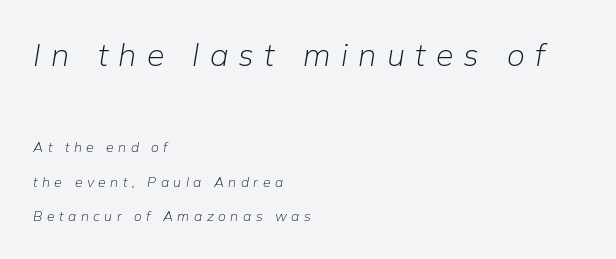
{"italic": "yes", "lean": "right", "slant_degrees": 9, "bold": "no", "weight": "light", "width": "normal", "stroke_contrast": "low", "x_height": "medium", "monospaced": "no", "underline": "no", "align": "left", "line_spacing": "loose", "line_spacing_ratio": 2.46, "letter_spacing": "wide", "letter_spacing_em": 0.32, "larger_block": "first", "size_ratio": 2.29, "glyph_px": 32}
